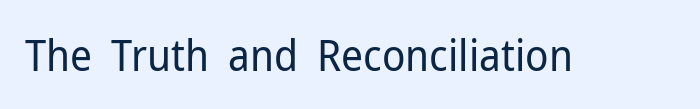
The image shows 43 px regular-weight sans-serif type, upright; set normal letter spacing, not underlined; low stroke contrast and a medium x-height.
